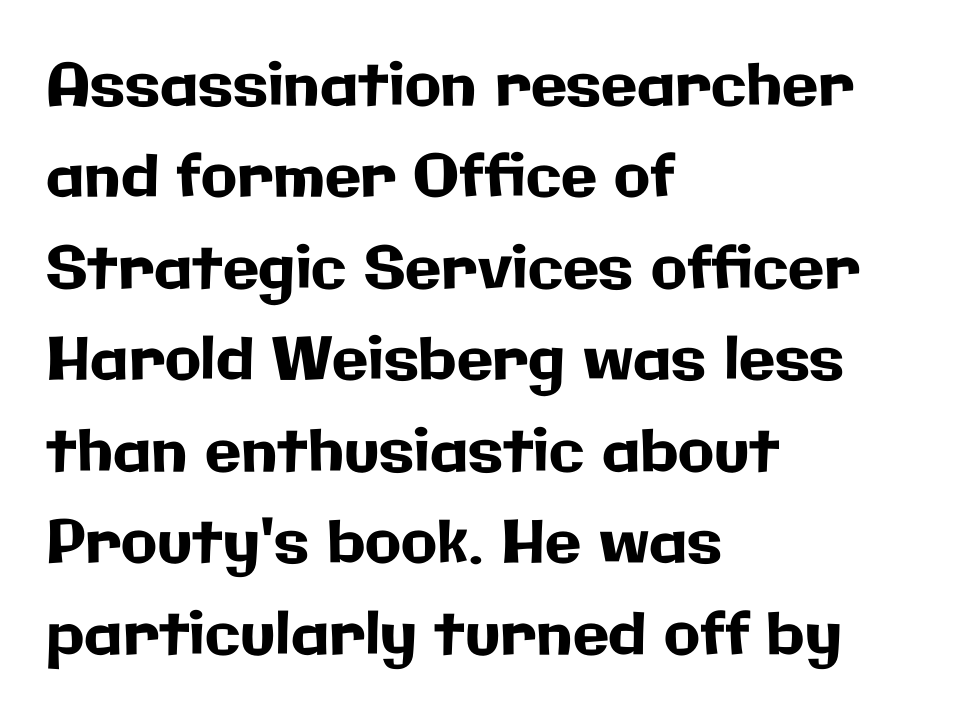
Regular leading. In terms of posture, this sample is upright. Each letter keeps its own natural width here, so spacing adapts to shape. The passage shown has conventional tracking throughout. Where is the straight margin? On the left.
